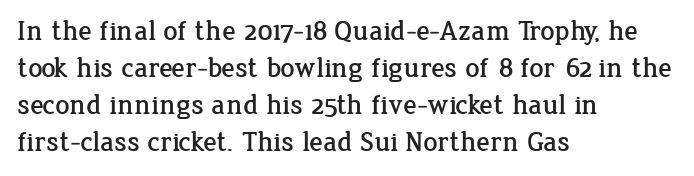
Q: Is the text italic (slanted)? A: No, it is upright.
Q: Is the typeface a serif or a sans-serif typeface? A: Serif.
Q: Is the text underlined? A: No.
Q: How is the paragraph aligned? A: Left-aligned.
Q: Is the spacing between letters normal or unusually wide? A: Normal.
Q: Is the spacing between lines tight, normal or loose? A: Normal.
Q: Width (condensed, normal, or wide)? A: Normal.
Q: Stroke contrast? A: Low.
Q: x-height? A: Medium.
Q: Monospaced? A: No.
